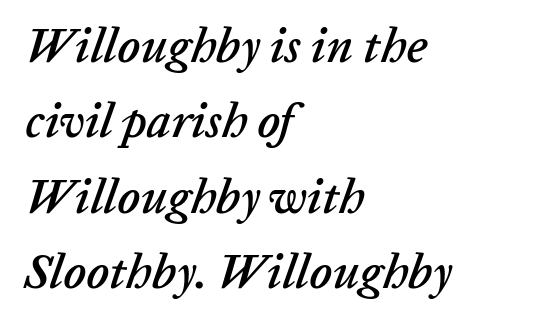
The image shows 48 px text type, italic (leaning right); set left-aligned, normal line spacing (1.57x), normal letter spacing, not underlined; low stroke contrast and a medium x-height.
